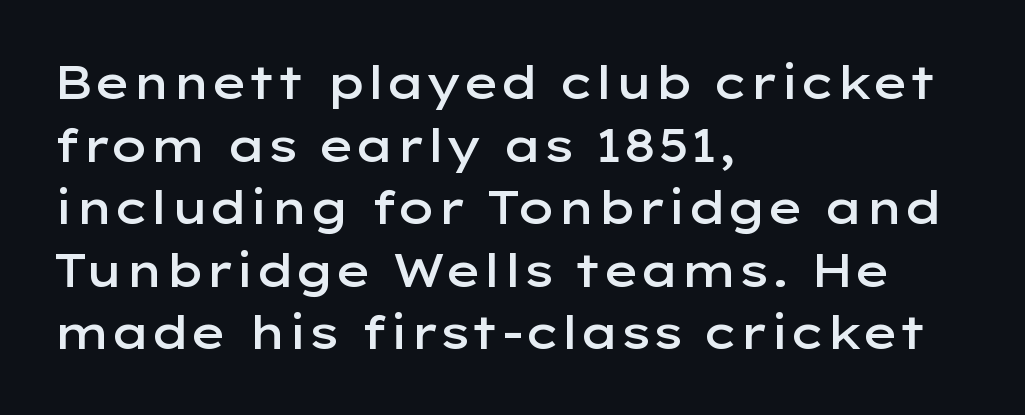
Character widths vary here, with narrow letters taking less room than wide ones. The rendering keeps characters at their native spacing. The gap between lines stays unmarked. One glance says typical: line gaps are just what's usual.
